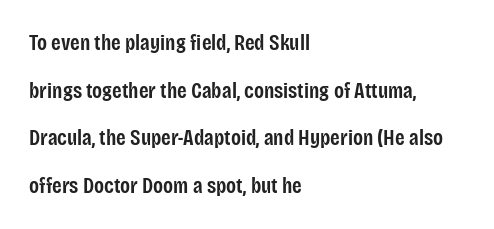
Decoration check: the copy has no underline. Is there any slant? The stems are plumb. Compared with a centered layout, this one pins lines to the left instead. Typesetter's note: demi weight, one step under bold.
